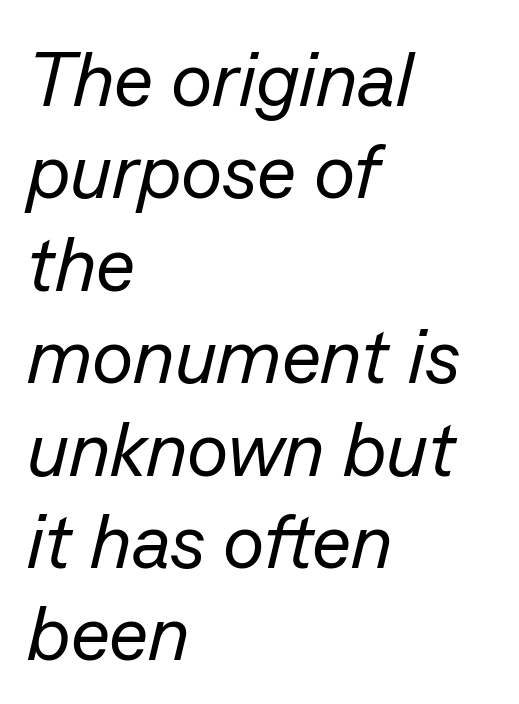
Q: Is the text bold? A: No.
Q: Is the text italic (slanted)? A: Yes, it leans right by about 13 degrees.
Q: Is the text underlined? A: No.
Q: How is the paragraph aligned? A: Left-aligned.
Q: Is the spacing between letters normal or unusually wide? A: Normal.
Q: Width (condensed, normal, or wide)? A: Normal.
Q: Stroke contrast? A: Low.
Q: x-height? A: Medium.
Q: Monospaced? A: No.
